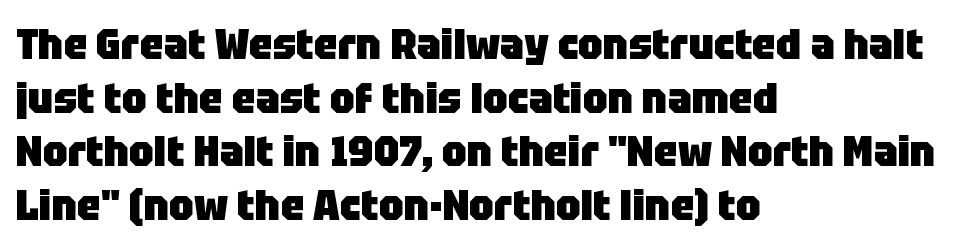
The image shows 43 px heavy sans-serif type, upright; set left-aligned, normal line spacing (1.25x), normal letter spacing, not underlined; low stroke contrast and a large x-height.
